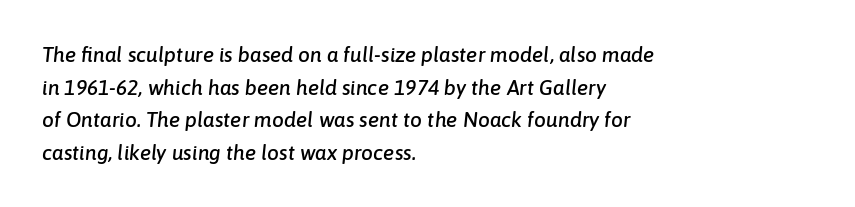
Q: Is the text italic (slanted)? A: Yes, it leans right by about 6 degrees.
Q: Is the text underlined? A: No.
Q: How is the paragraph aligned? A: Left-aligned.
Q: Is the spacing between letters normal or unusually wide? A: Normal.
Q: Is the spacing between lines tight, normal or loose? A: Normal.
